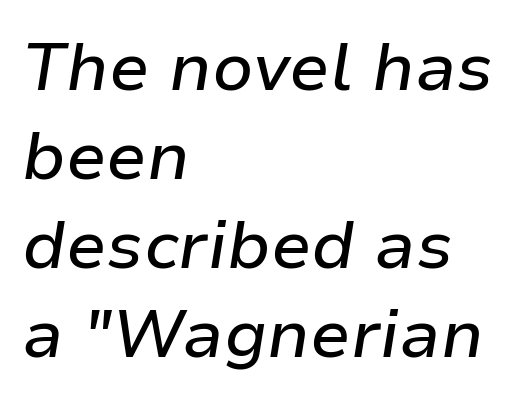
This rendering leaves character spacing at its baseline value. Interline gaps are of average width in this sample. The specimen reads as italic at a glance. Is this a fixed-width face? No — the glyphs have proportional, varying widths.
